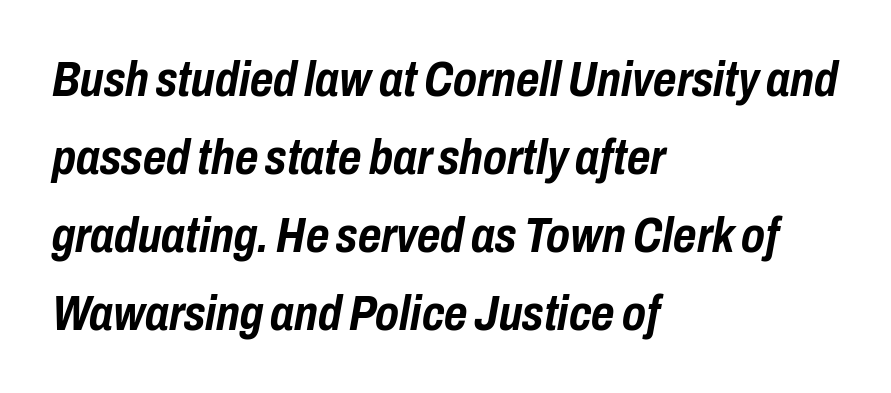
Q: Is the text bold? A: Yes.
Q: Is the text italic (slanted)? A: Yes, it leans right by about 10 degrees.
Q: Is the text underlined? A: No.
Q: How is the paragraph aligned? A: Left-aligned.
Q: Is the spacing between letters normal or unusually wide? A: Normal.
Q: Is the spacing between lines tight, normal or loose? A: Normal.
Q: Width (condensed, normal, or wide)? A: Condensed.
Q: Stroke contrast? A: Low.
Q: x-height? A: Medium.
Q: Monospaced? A: No.
